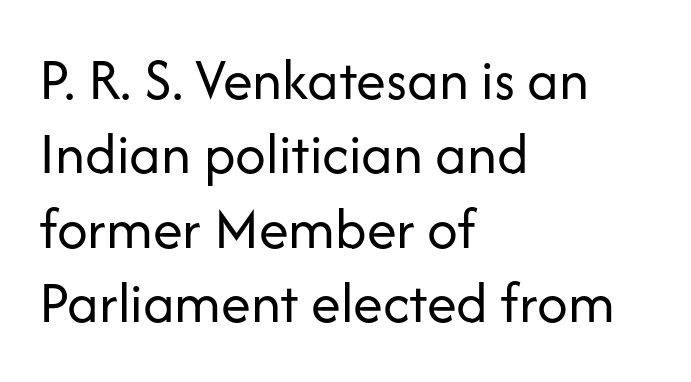
The letters carry no serifs — their stems end cleanly without finishing strokes. Visually the block forms a straight wall on the left and a jagged coastline on the right. Plain, unruled lines of type. Heft: none added — not bold.
